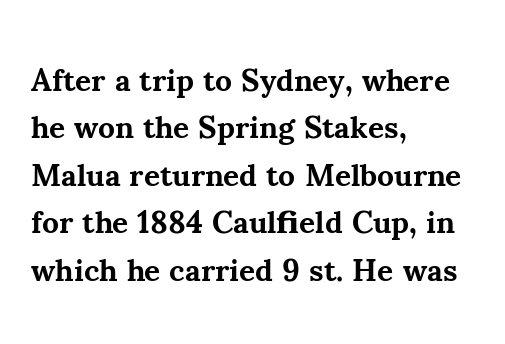
The image shows 31 px bold serif type, upright; set left-aligned, normal line spacing (1.53x), normal letter spacing, not underlined; medium stroke contrast and a small x-height.
